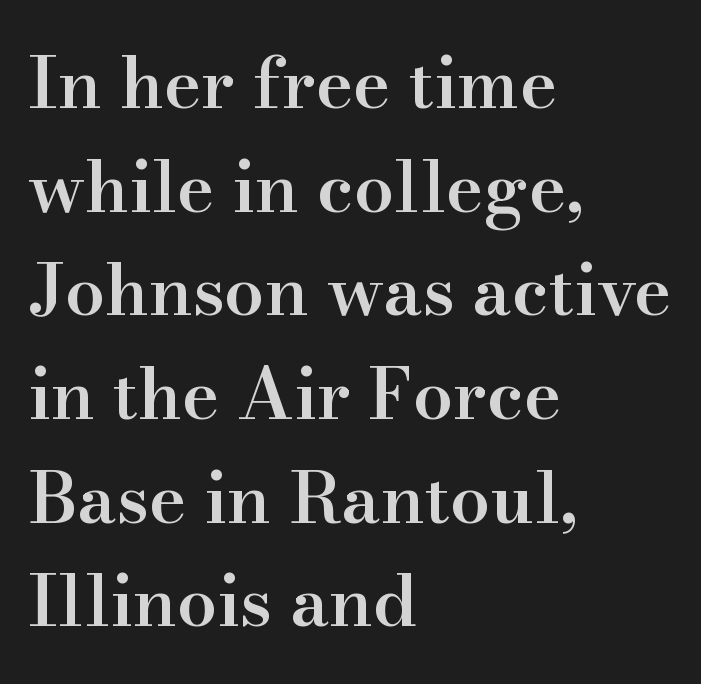
The face used here is seriffed, in the tradition of book romans. Teacher's note: observe the even left margin — that is flush-left alignment. When letters stand straight like this, we call the style roman or upright. Think of a printed novel: that variable character pitch is what you see here. Heft: intermediate — a semibold. Quick note: underline off.
